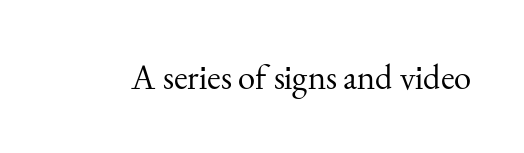
The image shows 35 px regular-weight serif type, upright; set normal letter spacing, not underlined; medium stroke contrast and a small x-height.
